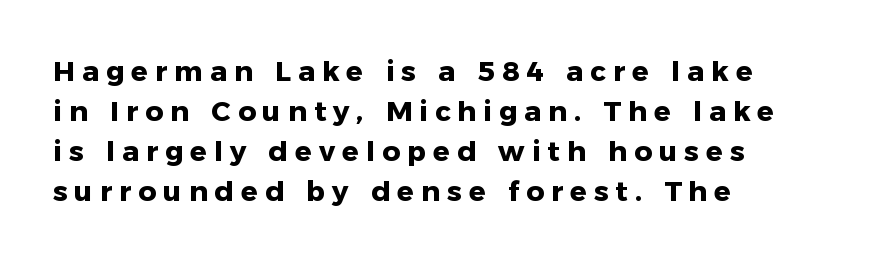
Q: Is the text bold? A: Yes.
Q: Is the text italic (slanted)? A: No, it is upright.
Q: Is the typeface a serif or a sans-serif typeface? A: Sans-serif.
Q: Is the text underlined? A: No.
Q: How is the paragraph aligned? A: Left-aligned.
Q: Is the spacing between letters normal or unusually wide? A: Unusually wide.
Q: Is the spacing between lines tight, normal or loose? A: Normal.
Q: Width (condensed, normal, or wide)? A: Normal.
Q: Stroke contrast? A: Low.
Q: x-height? A: Medium.
Q: Monospaced? A: No.
